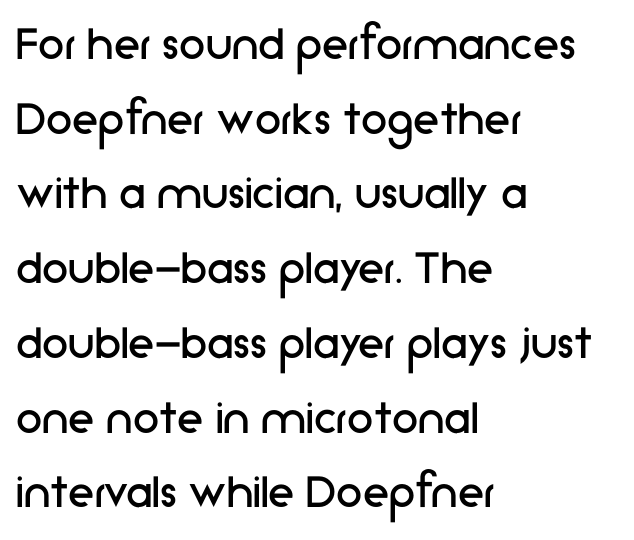
Unlike a traditional serif, this face leaves its strokes unadorned. Does the leading feel generous? No, just average. The characters are drawn with everyday or finer stroke widths. This sample uses plain, unmodified letter spacing.
